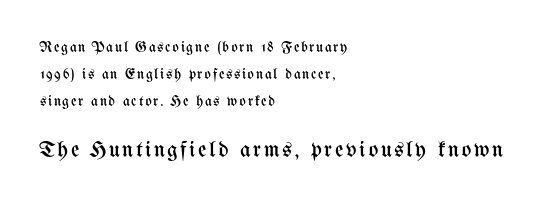
Short and long lines alike share a common starting point at left. Descenders are the only things crossing below the line. The more generous point size was reserved for the lower chunk. The typography opts for an upright posture over an oblique one. Weight: not bold — regular or lighter.
